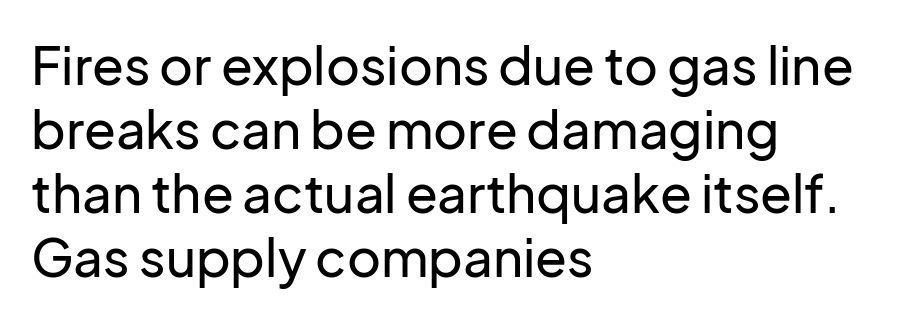
{"serif": "no", "italic": "no", "width": "normal", "stroke_contrast": "low", "x_height": "medium", "monospaced": "no", "underline": "no", "align": "left", "line_spacing_ratio": 1.23, "letter_spacing": "normal", "letter_spacing_em": 0.0, "glyph_px": 52}
